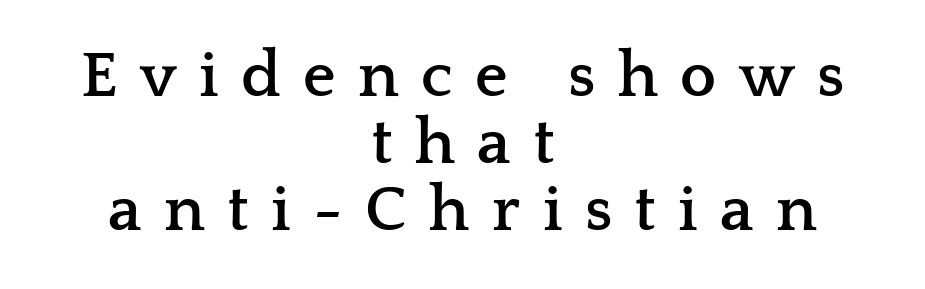
Q: Is the text bold? A: Yes.
Q: Is the text italic (slanted)? A: No, it is upright.
Q: Is the typeface a serif or a sans-serif typeface? A: Serif.
Q: Is the text underlined? A: No.
Q: How is the paragraph aligned? A: Centered.
Q: Is the spacing between letters normal or unusually wide? A: Unusually wide.
Q: Is the spacing between lines tight, normal or loose? A: Tight.
Q: Width (condensed, normal, or wide)? A: Wide.
Q: Stroke contrast? A: Low.
Q: x-height? A: Medium.
Q: Monospaced? A: No.
